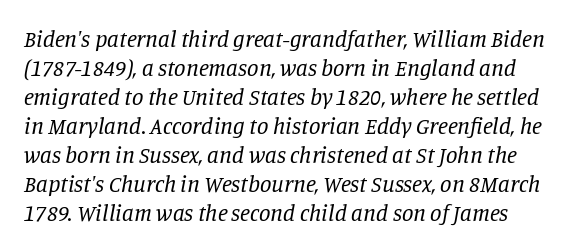
Horizontal bands of white between lines are of average thickness. If you drew a line through each stem, it would be angled. The horizontal fit of the characters is conventional and even. Stems here are at most as thick as an everyday book face. Descenders hang freely into open space.
